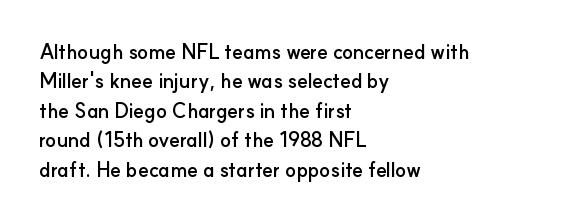
The image shows 20 px bold type, upright; set left-aligned, normal line spacing (1.47x), normal letter spacing, not underlined.
